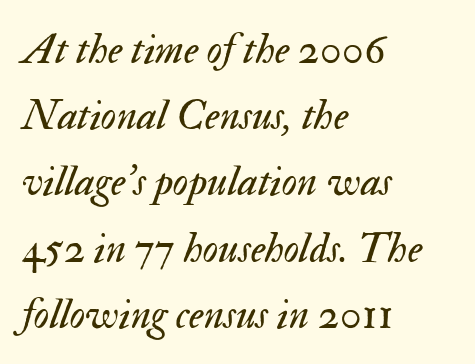
Q: Is the text bold? A: No.
Q: Is the text italic (slanted)? A: Yes, it leans right by about 17 degrees.
Q: Is the text underlined? A: No.
Q: How is the paragraph aligned? A: Left-aligned.
Q: Is the spacing between letters normal or unusually wide? A: Normal.
Q: Is the spacing between lines tight, normal or loose? A: Normal.
Q: Width (condensed, normal, or wide)? A: Normal.
Q: Stroke contrast? A: Medium.
Q: x-height? A: Small.
Q: Monospaced? A: No.
